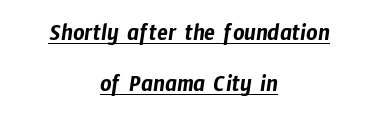
{"underline": "yes", "align": "center", "line_spacing": "loose", "line_spacing_ratio": 2.05, "letter_spacing": "normal", "letter_spacing_em": 0.0, "glyph_px": 25}
